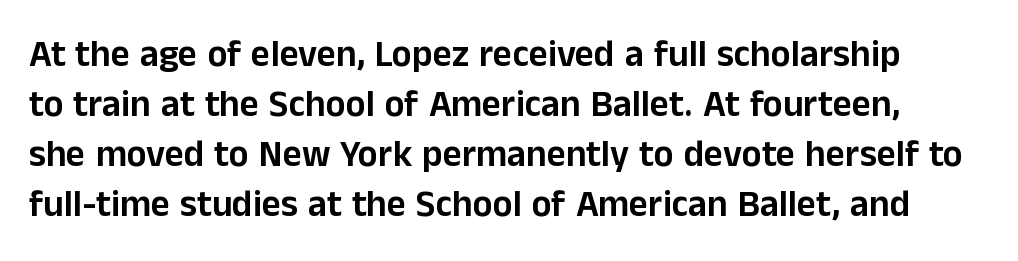
The image shows 37 px sans-serif type, upright; set normal line spacing (1.35x), normal letter spacing, not underlined; low stroke contrast and a medium x-height.
